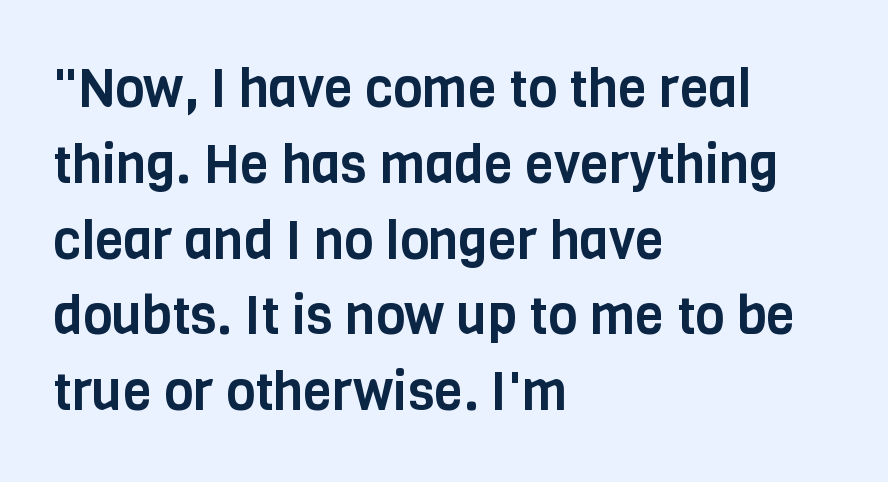
The image shows 53 px condensed sans-serif type, upright; set left-aligned, normal line spacing (1.43x), normal letter spacing, not underlined; low stroke contrast and a large x-height.
